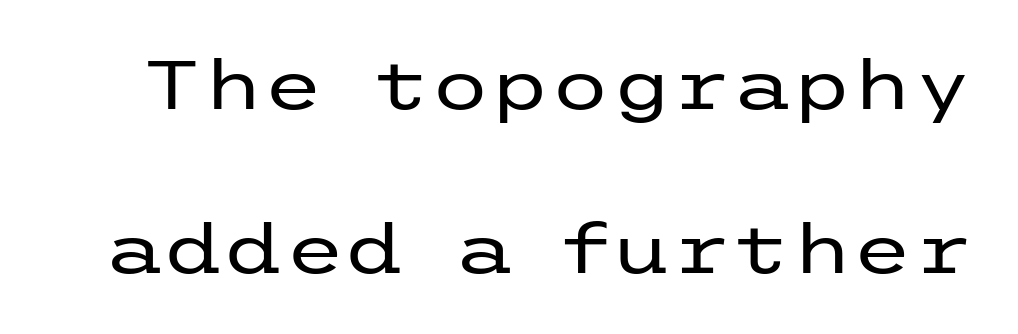
The image shows 69 px regular-weight, wide sans-serif type, upright; set loose line spacing (2.38x), normal letter spacing, not underlined; low stroke contrast and a medium x-height.
